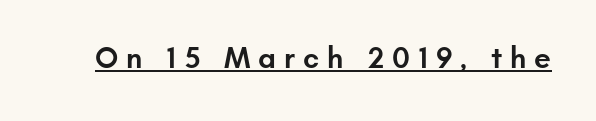
The image shows 30 px semibold sans-serif type, upright; set unusually wide letter spacing (+0.26 em), underlined; low stroke contrast and a small x-height.
